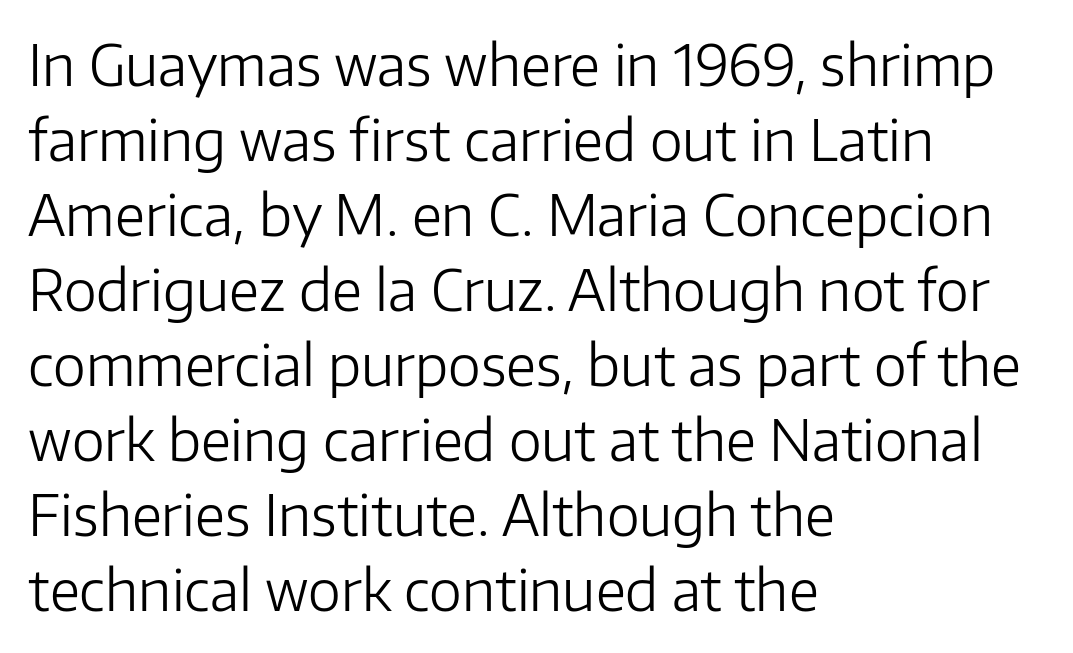
{"serif": "no", "italic": "no", "bold": "no", "weight": "light", "width": "normal", "stroke_contrast": "low", "x_height": "medium", "monospaced": "no", "underline": "no", "align": "left", "line_spacing": "normal", "line_spacing_ratio": 1.34, "letter_spacing": "normal", "letter_spacing_em": 0.0, "glyph_px": 56}
